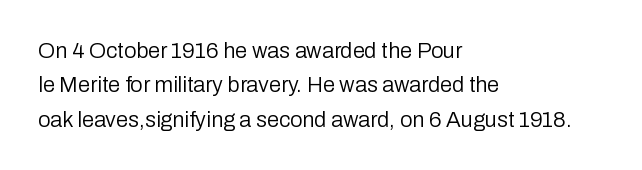
{"italic": "no", "bold": "no", "underline": "no", "align": "left", "line_spacing": "normal", "line_spacing_ratio": 1.56, "letter_spacing": "normal", "letter_spacing_em": 0.0, "glyph_px": 22}
